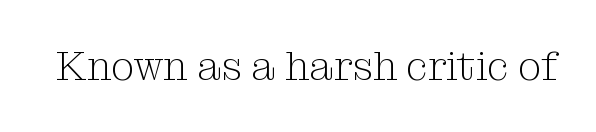
The image shows 41 px light serif type, upright; set normal letter spacing, not underlined; medium stroke contrast and a medium x-height.
